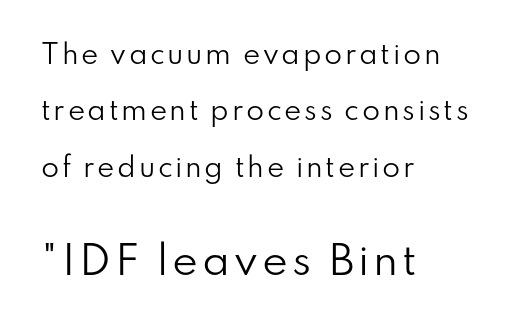
Q: Is the text bold? A: No.
Q: Is the text italic (slanted)? A: No, it is upright.
Q: Is the typeface a serif or a sans-serif typeface? A: Sans-serif.
Q: Is the text underlined? A: No.
Q: How is the paragraph aligned? A: Left-aligned.
Q: Is the spacing between lines tight, normal or loose? A: Loose.
Q: Which block of text is set in a larger size, the first (top) or the second (bottom)? A: The second (bottom) one.
Q: Width (condensed, normal, or wide)? A: Normal.
Q: Stroke contrast? A: Low.
Q: x-height? A: Small.
Q: Monospaced? A: No.
